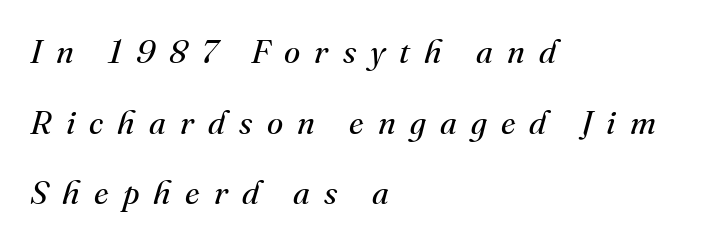
{"serif": "yes", "italic": "yes", "lean": "right", "slant_degrees": 16, "bold": "no", "weight": "regular", "width": "normal", "stroke_contrast": "medium", "x_height": "small", "monospaced": "no", "underline": "no", "align": "left", "line_spacing": "loose", "line_spacing_ratio": 2.14, "letter_spacing": "wide", "letter_spacing_em": 0.43, "glyph_px": 33}
